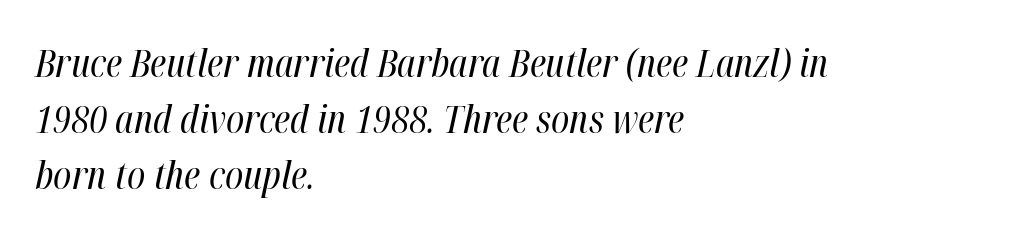
{"italic": "yes", "lean": "right", "slant_degrees": 12, "bold": "no", "weight": "regular", "width": "condensed", "stroke_contrast": "high", "x_height": "medium", "monospaced": "no", "underline": "no", "align": "left", "line_spacing": "normal", "line_spacing_ratio": 1.43, "letter_spacing": "normal", "letter_spacing_em": 0.0, "glyph_px": 39}
